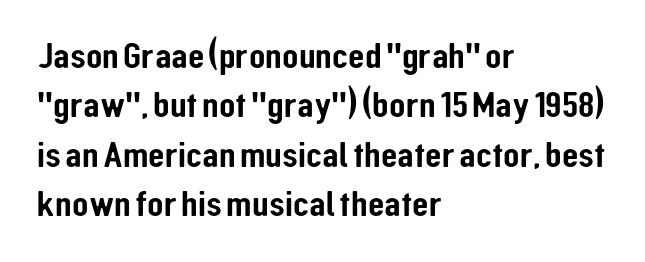
The letters stand upright; this is a roman face. This rendering uses left alignment, leaving the right contour irregular. Note the varied advance widths — an 'i' is clearly narrower than an 'm'. Decoration check: the copy has no underline.
